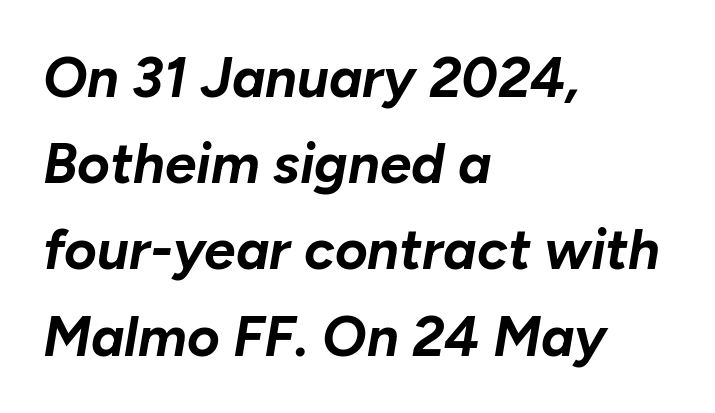
{"italic": "yes", "lean": "right", "slant_degrees": 10, "bold": "yes", "weight": "bold", "width": "normal", "stroke_contrast": "low", "x_height": "medium", "monospaced": "no", "underline": "no", "align": "left", "line_spacing": "normal", "line_spacing_ratio": 1.54, "letter_spacing": "normal", "letter_spacing_em": 0.0, "glyph_px": 56}
